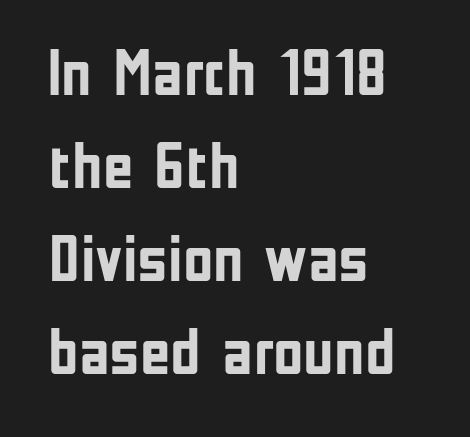
No word sits above an underline. Do the letters lean? They stand straight. This sample has the flowing, uneven cadence of proportional lettering. Typographic density is high because the face is bold. Line starts are locked; line ends wander. The letterforms sit shoulder to shoulder at normal distance.
